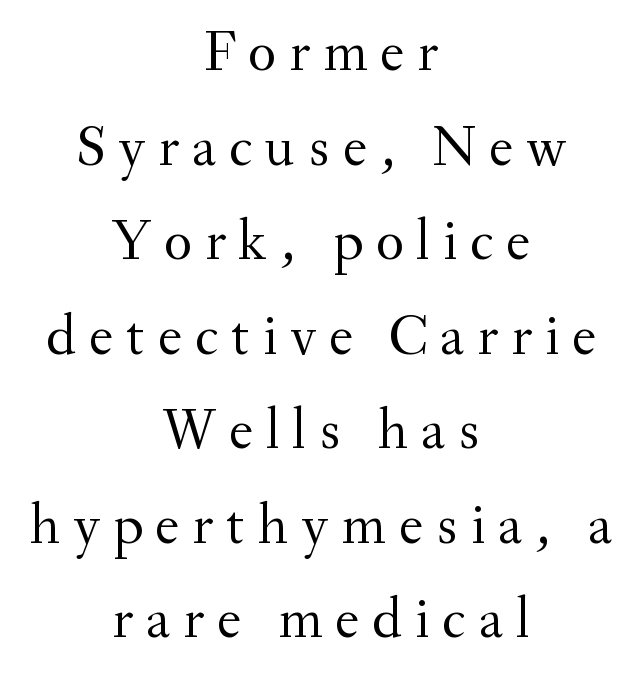
The image shows 58 px regular-weight serif type, upright; set centered, normal line spacing (1.63x), unusually wide letter spacing (+0.22 em), not underlined; medium stroke contrast and a small x-height.
